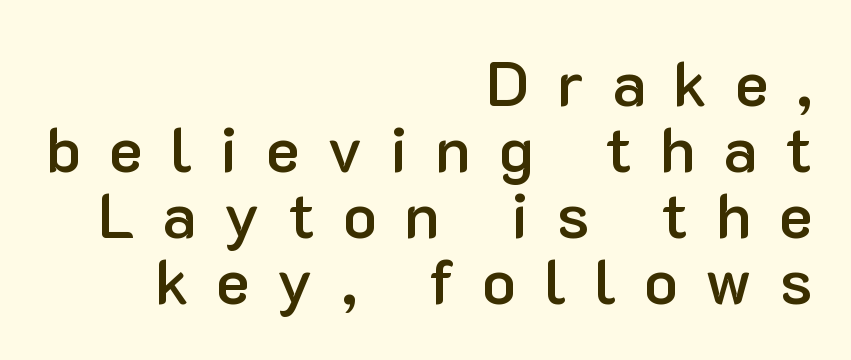
{"serif": "no", "italic": "no", "bold": "semi", "weight": "semibold", "width": "normal", "stroke_contrast": "low", "x_height": "medium", "monospaced": "no", "underline": "no", "align": "right", "line_spacing": "tight", "line_spacing_ratio": 1.05, "letter_spacing": "wide", "letter_spacing_em": 0.44, "glyph_px": 63}
